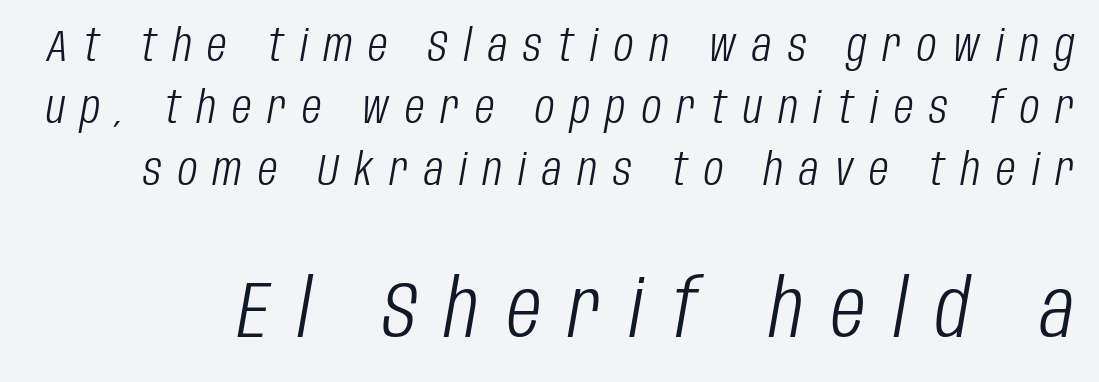
Q: Is the text bold? A: No.
Q: Is the text italic (slanted)? A: Yes, it leans right by about 10 degrees.
Q: Is the text underlined? A: No.
Q: Is the spacing between letters normal or unusually wide? A: Unusually wide.
Q: Is the spacing between lines tight, normal or loose? A: Normal.
Q: Which block of text is set in a larger size, the first (top) or the second (bottom)? A: The second (bottom) one.
Q: Width (condensed, normal, or wide)? A: Condensed.
Q: Stroke contrast? A: Low.
Q: x-height? A: Large.
Q: Monospaced? A: No.
